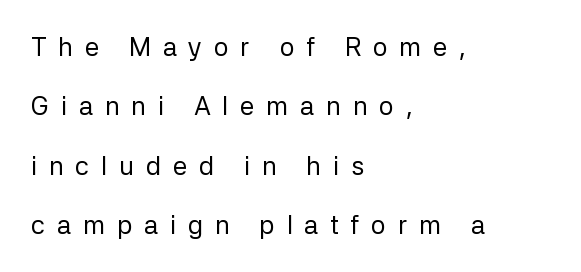
{"italic": "no", "bold": "no", "underline": "no", "align": "left", "line_spacing": "loose", "line_spacing_ratio": 2.28, "letter_spacing": "wide", "letter_spacing_em": 0.45, "glyph_px": 26}
